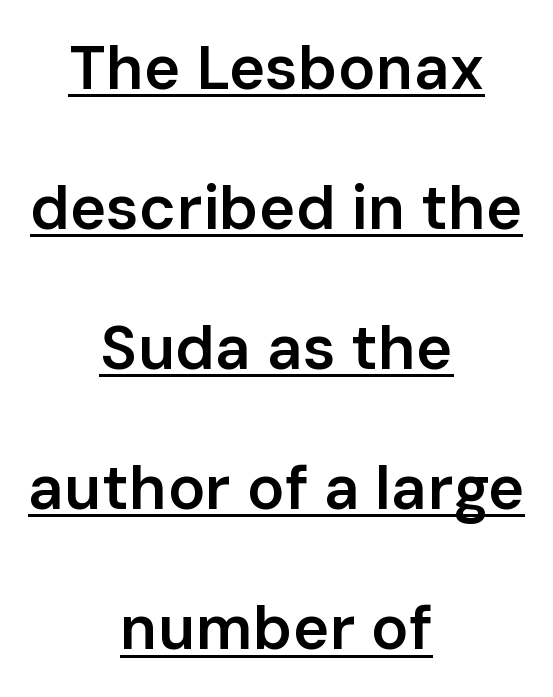
{"serif": "no", "italic": "no", "bold": "semi", "weight": "semibold", "width": "normal", "stroke_contrast": "low", "x_height": "medium", "monospaced": "no", "underline": "yes", "align": "center", "line_spacing": "loose", "line_spacing_ratio": 2.26, "letter_spacing": "normal", "letter_spacing_em": 0.0, "glyph_px": 62}
